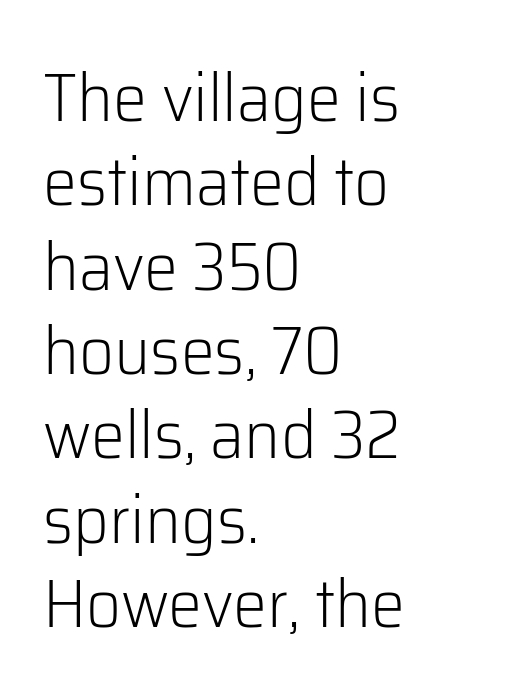
The image shows 68 px light sans-serif type, upright; set left-aligned, line spacing 1.24x, normal letter spacing, not underlined; low stroke contrast and a medium x-height.
